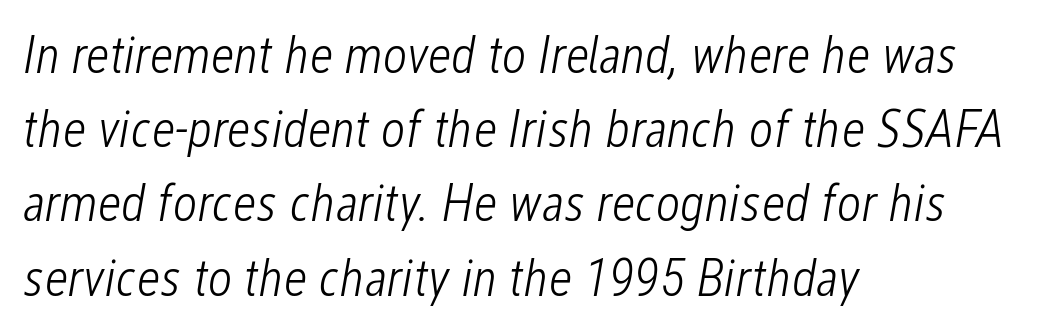
{"italic": "yes", "lean": "right", "slant_degrees": 12, "bold": "no", "weight": "light", "width": "condensed", "stroke_contrast": "low", "x_height": "medium", "monospaced": "no", "underline": "no", "align": "left", "line_spacing": "normal", "line_spacing_ratio": 1.4, "letter_spacing": "normal", "letter_spacing_em": 0.0, "glyph_px": 53}
